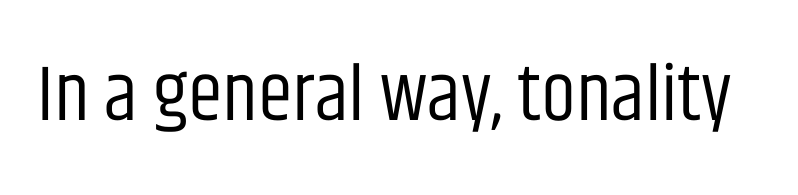
{"serif": "no", "italic": "no", "bold": "no", "weight": "regular", "width": "condensed", "stroke_contrast": "low", "x_height": "large", "monospaced": "no", "underline": "no", "letter_spacing": "normal", "letter_spacing_em": 0.0, "glyph_px": 79}
